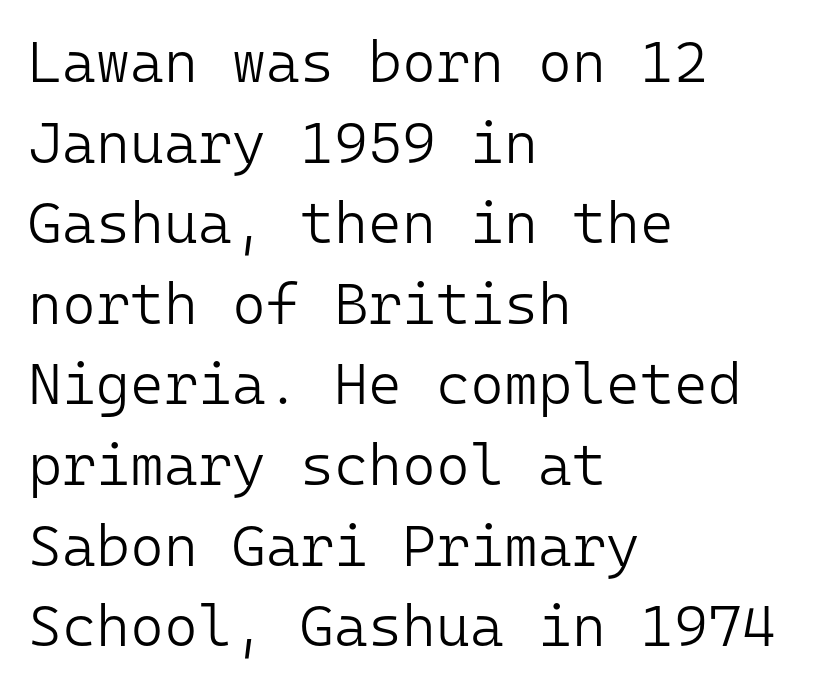
Q: Is the text bold? A: No.
Q: Is the text italic (slanted)? A: No, it is upright.
Q: Is the typeface a serif or a sans-serif typeface? A: Sans-serif.
Q: Is the text underlined? A: No.
Q: How is the paragraph aligned? A: Left-aligned.
Q: Is the spacing between letters normal or unusually wide? A: Normal.
Q: Is the spacing between lines tight, normal or loose? A: Normal.
Q: Width (condensed, normal, or wide)? A: Normal.
Q: Stroke contrast? A: Low.
Q: x-height? A: Medium.
Q: Monospaced? A: Yes.
